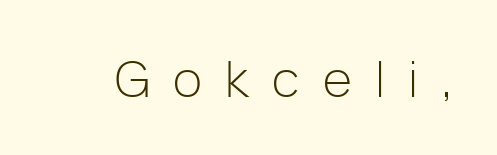
The image shows 50 px light sans-serif type, upright; set unusually wide letter spacing (+0.47 em), not underlined; low stroke contrast and a medium x-height.
